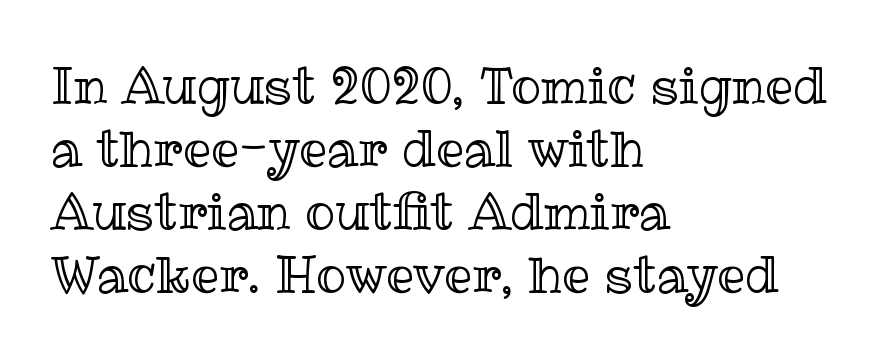
This rendering leaves character spacing at its baseline value. Do the characters align in a grid? No, the font is proportional. Horizontally, the lines are justified to the leading edge only. A typesetter would call this leading conventional body-copy spacing. This rendering features lettering with no underline.
